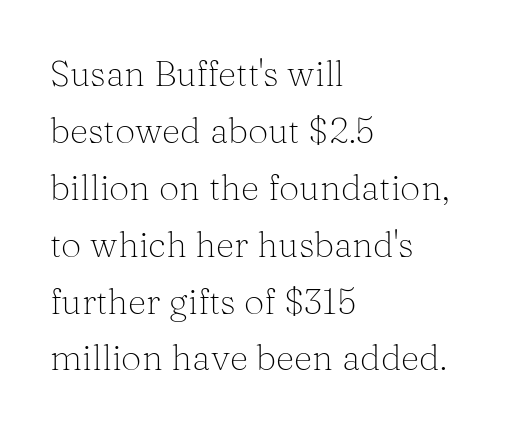
{"serif": "yes", "italic": "no", "bold": "no", "weight": "light", "width": "normal", "stroke_contrast": "medium", "x_height": "medium", "monospaced": "no", "underline": "no", "align": "left", "line_spacing": "normal", "line_spacing_ratio": 1.58, "letter_spacing": "normal", "letter_spacing_em": 0.0, "glyph_px": 36}
